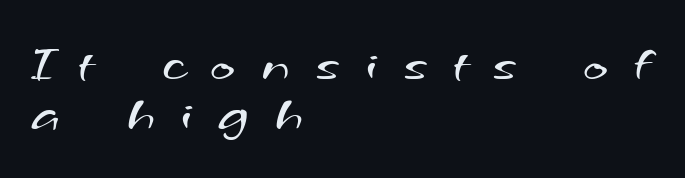
{"serif": "no", "bold": "no", "weight": "regular", "width": "wide", "stroke_contrast": "medium", "x_height": "small", "monospaced": "no", "underline": "no", "align": "left", "line_spacing": "tight", "line_spacing_ratio": 0.95, "letter_spacing": "wide", "letter_spacing_em": 0.49, "glyph_px": 53}
